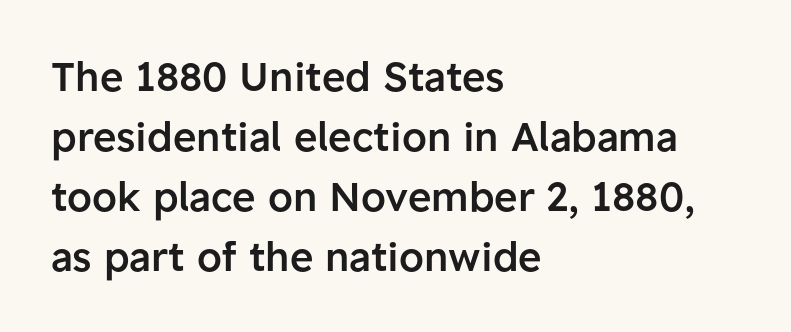
The image shows 40 px semibold sans-serif type, upright; set left-aligned, normal line spacing (1.5x), normal letter spacing, not underlined; low stroke contrast and a medium x-height.
